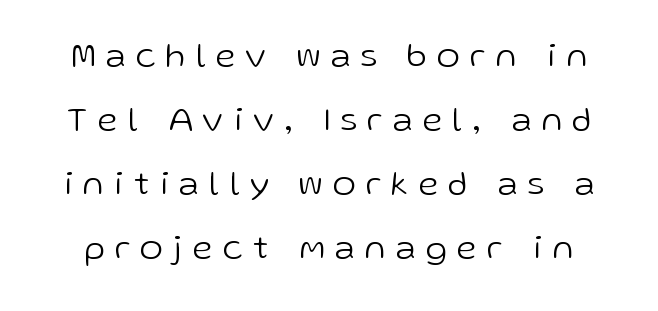
Grotesque or geometric, the face here clearly has no serifs. Heaviness? Minimal to ordinary, like unemphasized prose. This is roman type, the default non-slanted kind. The letters are spread apart with noticeably loose tracking. The rendering uses natural spacing where letterforms have individual widths.
